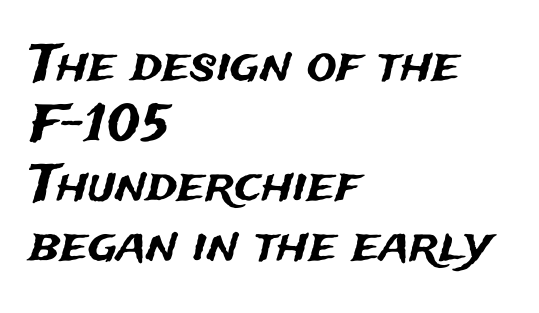
Q: Is the text italic (slanted)? A: Yes.
Q: Is the typeface a serif or a sans-serif typeface? A: Sans-serif.
Q: Is the text underlined? A: No.
Q: How is the paragraph aligned? A: Left-aligned.
Q: Is the spacing between letters normal or unusually wide? A: Normal.
Q: Width (condensed, normal, or wide)? A: Normal.
Q: Stroke contrast? A: Medium.
Q: x-height? A: Medium.
Q: Monospaced? A: No.
